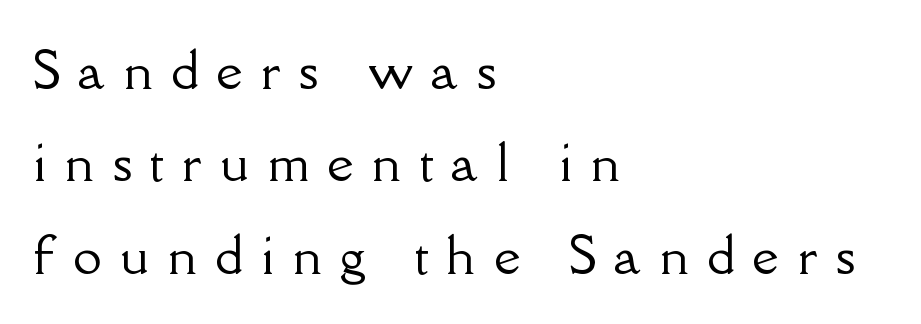
The letters advance in unequal steps, a hallmark of proportional type. Compared with a centered layout, this one pins lines to the left instead. In terms of letterspacing, this is a distinctly airy, spread setting. Type style note: has serifs. Tall strokes in this sample are plumb rather than angled. The glyphs are unaccompanied by any horizontal stroke below them.
